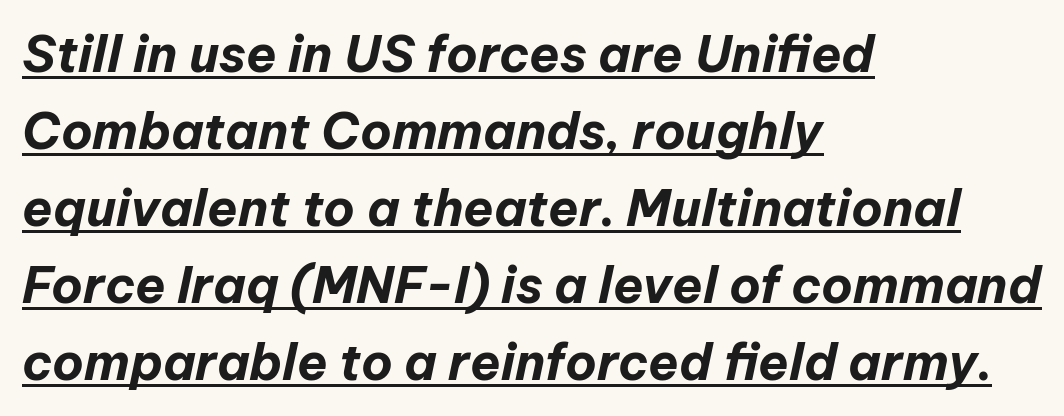
The image shows 50 px bold type, italic (leaning right); set left-aligned, normal line spacing (1.54x), normal letter spacing, underlined; low stroke contrast and a medium x-height.
